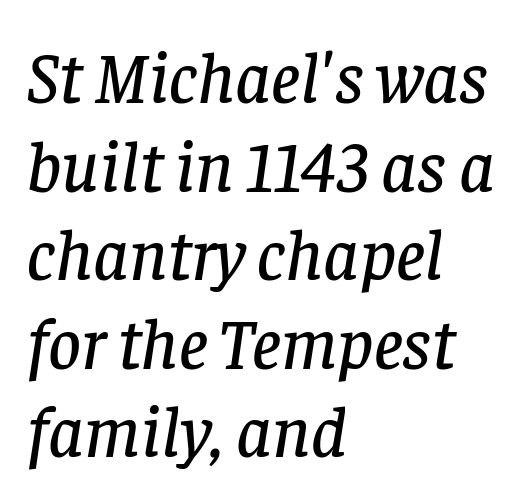
Q: Is the text italic (slanted)? A: Yes, it leans right by about 8 degrees.
Q: Is the typeface a serif or a sans-serif typeface? A: Serif.
Q: Is the text underlined? A: No.
Q: How is the paragraph aligned? A: Left-aligned.
Q: Is the spacing between letters normal or unusually wide? A: Normal.
Q: Width (condensed, normal, or wide)? A: Normal.
Q: Stroke contrast? A: Low.
Q: x-height? A: Large.
Q: Monospaced? A: No.
